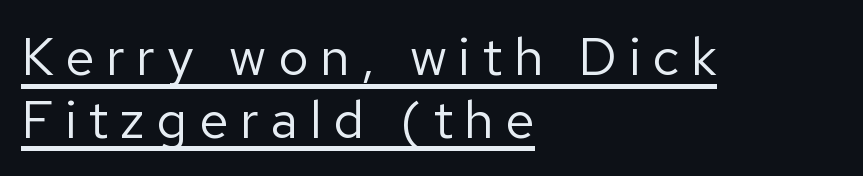
Left-aligned paragraph, ragged on the right. Quick note: not italic, upright. Is the letter spacing exaggerated? Yes — the characters are pushed far apart. Beneath each row of characters lies a ruled line.
